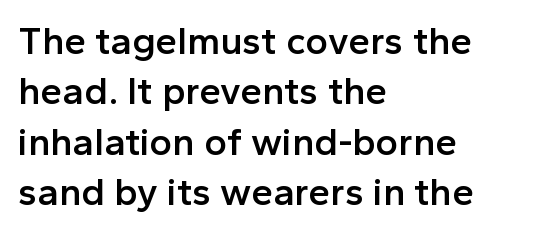
Each letter's strokes conclude bluntly, with no projecting serifs. This rendering leaves character spacing at its baseline value. Letters rest on an invisible, unmarked baseline. The letters are semibold — heavier than regular but short of a full bold. Line spacing here is normal.
